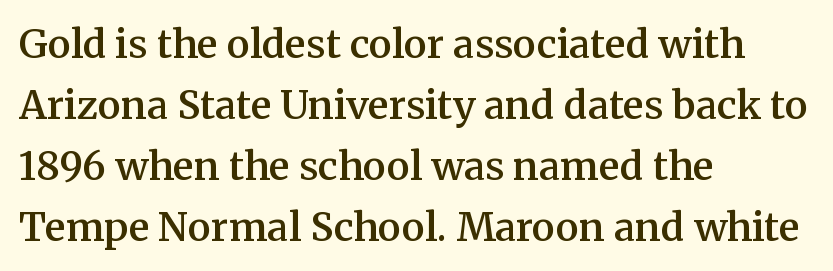
{"serif": "yes", "italic": "no", "bold": "semi", "weight": "semibold", "width": "normal", "stroke_contrast": "medium", "x_height": "medium", "monospaced": "no", "underline": "no", "align": "left", "line_spacing": "normal", "line_spacing_ratio": 1.56, "letter_spacing": "normal", "letter_spacing_em": 0.0, "glyph_px": 39}
